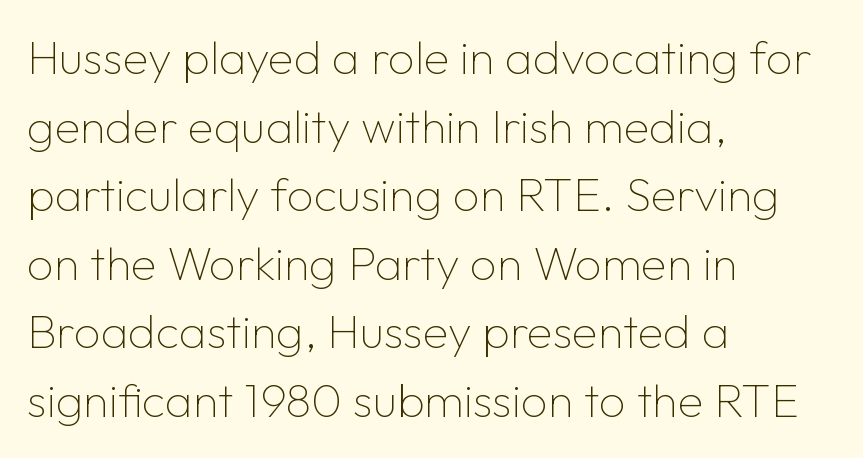
{"serif": "no", "italic": "no", "bold": "no", "weight": "thin", "width": "normal", "stroke_contrast": "low", "x_height": "medium", "monospaced": "no", "underline": "no", "align": "left", "line_spacing": "normal", "line_spacing_ratio": 1.46, "letter_spacing": "normal", "letter_spacing_em": 0.0, "glyph_px": 47}
